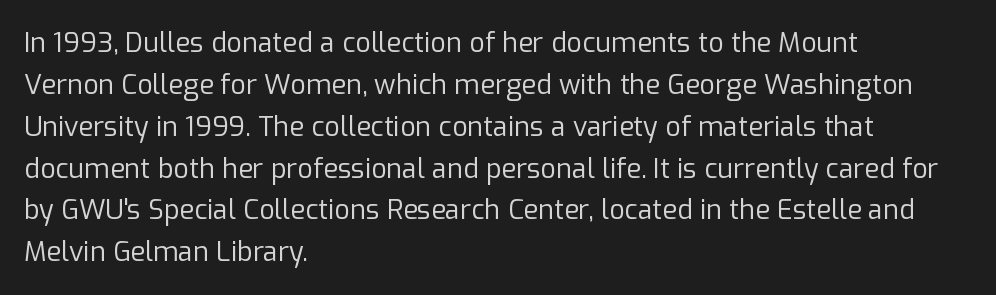
The image shows 27 px text type, upright; set left-aligned, normal line spacing (1.55x), normal letter spacing, not underlined.
